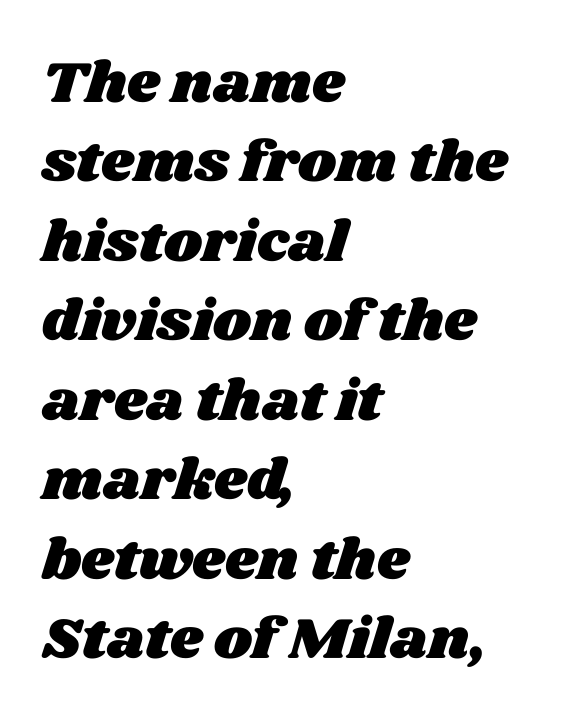
The rendering uses natural spacing where letterforms have individual widths. The lines in this sample share a left origin and differ only in where they stop. Any mark beneath the type? The region is blank. Tracking value appears to be zero — textbook default spacing. One glance says typical: line gaps are just what's usual.
